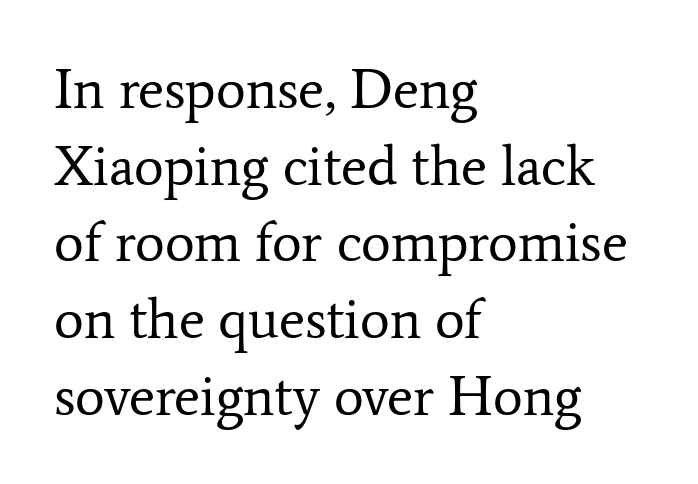
The image shows 56 px regular-weight serif type, upright; set left-aligned, normal line spacing (1.37x), normal letter spacing, not underlined; low stroke contrast and a medium x-height.
